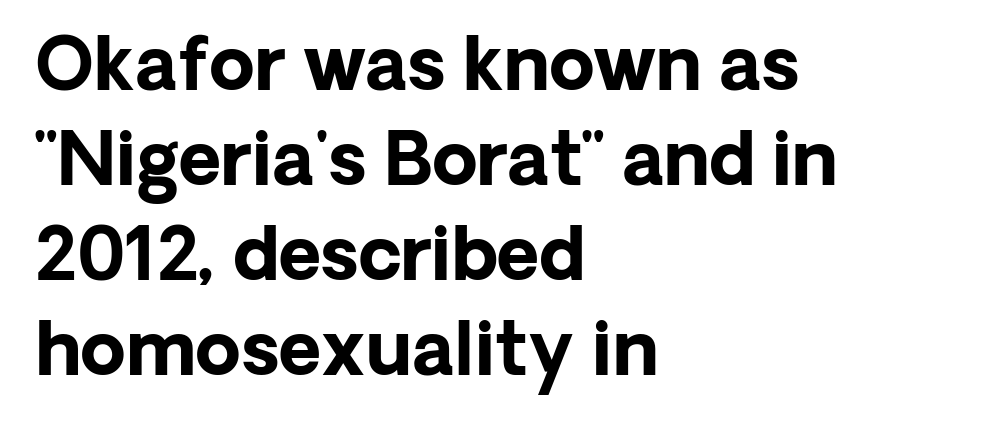
Each new line begins a customary step beneath the previous one. The glyphs in this specimen are sans serif. The passage shown is typed in a proportional face where columns would drift. Posture: upright roman. Any mark beneath the type? The region is blank.
